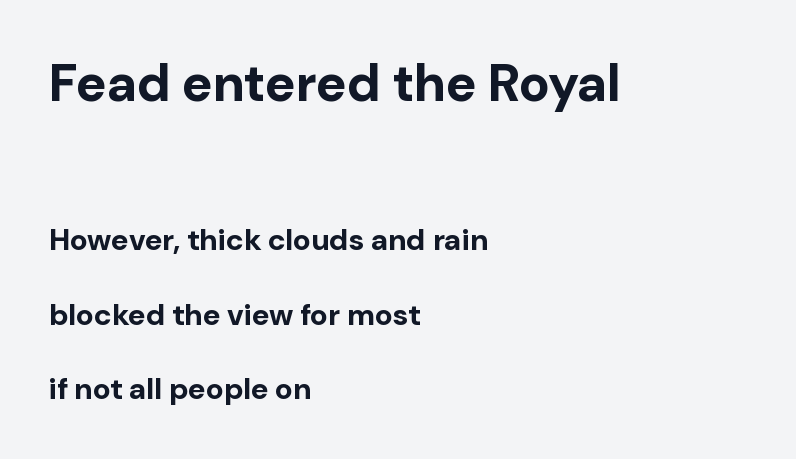
{"serif": "no", "italic": "no", "bold": "yes", "weight": "bold", "width": "normal", "stroke_contrast": "low", "x_height": "medium", "monospaced": "no", "underline": "no", "align": "left", "line_spacing": "loose", "line_spacing_ratio": 2.49, "letter_spacing": "normal", "letter_spacing_em": 0.0, "larger_block": "first", "size_ratio": 1.73, "glyph_px": 52}
